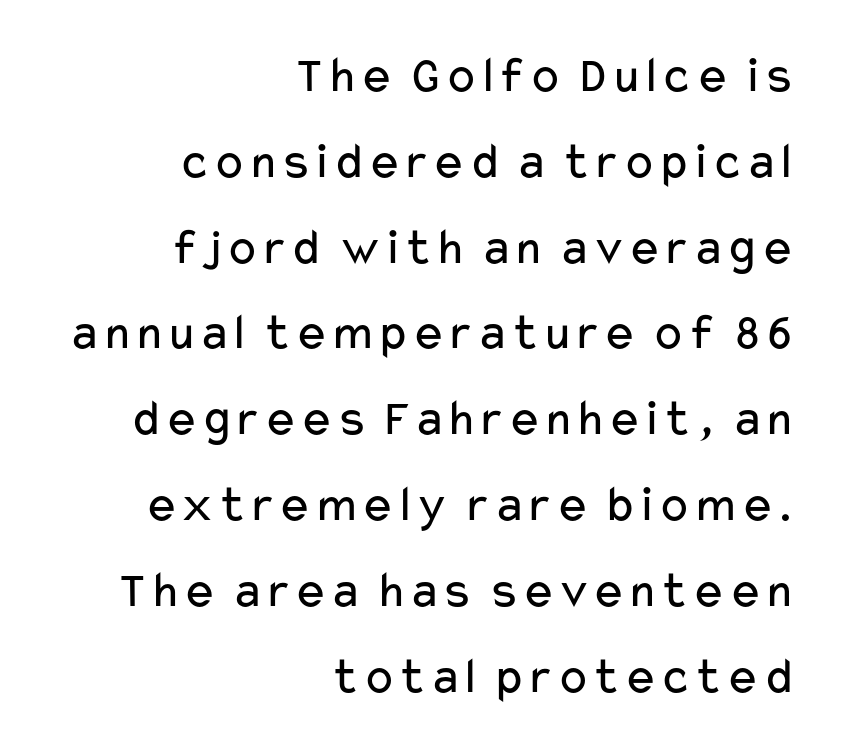
Compared with typical body copy, the letter spacing here is the same. The passage shown is typed in a proportional face where columns would drift. The axis of the letterforms is exactly vertical. Are there feet on the stems? There aren't — it's a sans.
